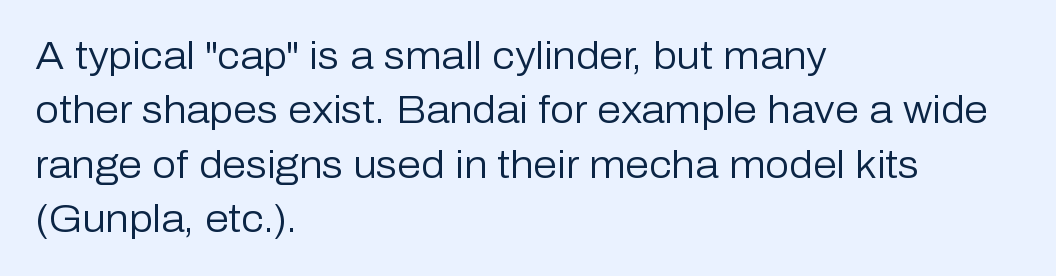
{"serif": "no", "italic": "no", "bold": "no", "weight": "regular", "width": "normal", "stroke_contrast": "low", "x_height": "medium", "monospaced": "no", "underline": "no", "align": "left", "line_spacing": "normal", "line_spacing_ratio": 1.43, "letter_spacing": "normal", "letter_spacing_em": 0.0, "glyph_px": 38}
